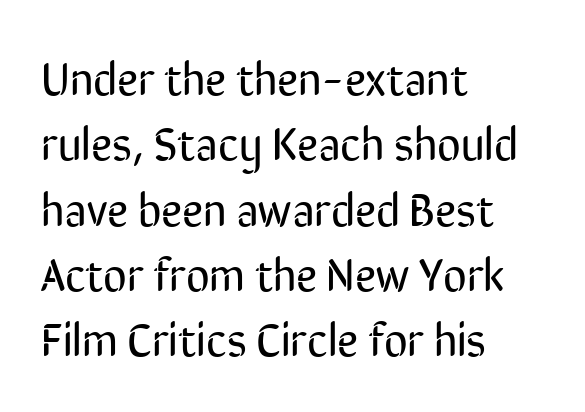
Q: Is the text bold? A: No.
Q: Is the text italic (slanted)? A: No, it is upright.
Q: Is the typeface a serif or a sans-serif typeface? A: Sans-serif.
Q: Is the text underlined? A: No.
Q: How is the paragraph aligned? A: Left-aligned.
Q: Is the spacing between letters normal or unusually wide? A: Normal.
Q: Is the spacing between lines tight, normal or loose? A: Normal.
Q: Width (condensed, normal, or wide)? A: Condensed.
Q: Stroke contrast? A: Low.
Q: x-height? A: Medium.
Q: Monospaced? A: No.
